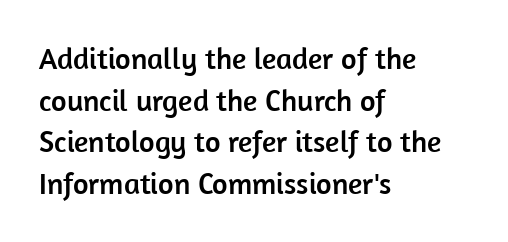
Q: Is the text italic (slanted)? A: No, it is upright.
Q: Is the typeface a serif or a sans-serif typeface? A: Sans-serif.
Q: Is the text underlined? A: No.
Q: How is the paragraph aligned? A: Left-aligned.
Q: Is the spacing between letters normal or unusually wide? A: Normal.
Q: Is the spacing between lines tight, normal or loose? A: Normal.
Q: Width (condensed, normal, or wide)? A: Normal.
Q: Stroke contrast? A: Low.
Q: x-height? A: Medium.
Q: Monospaced? A: No.
